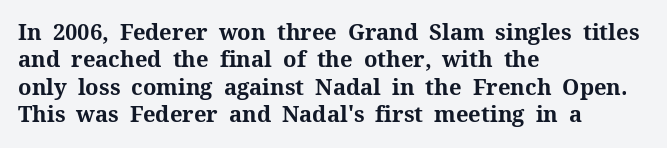
The image shows 22 px bold type, upright; set left-aligned, normal line spacing (1.25x), normal letter spacing, not underlined.
